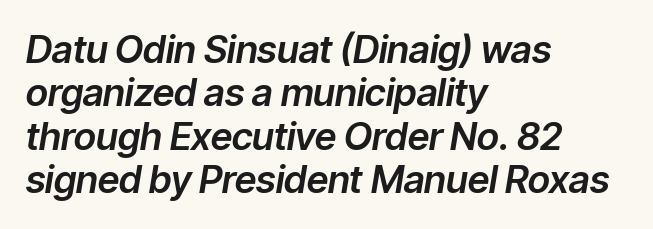
Q: Is the text italic (slanted)? A: Yes, it leans right by about 9 degrees.
Q: Is the text underlined? A: No.
Q: How is the paragraph aligned? A: Left-aligned.
Q: Is the spacing between letters normal or unusually wide? A: Normal.
Q: Is the spacing between lines tight, normal or loose? A: Tight.
Q: Width (condensed, normal, or wide)? A: Normal.
Q: Stroke contrast? A: Low.
Q: x-height? A: Medium.
Q: Monospaced? A: No.
